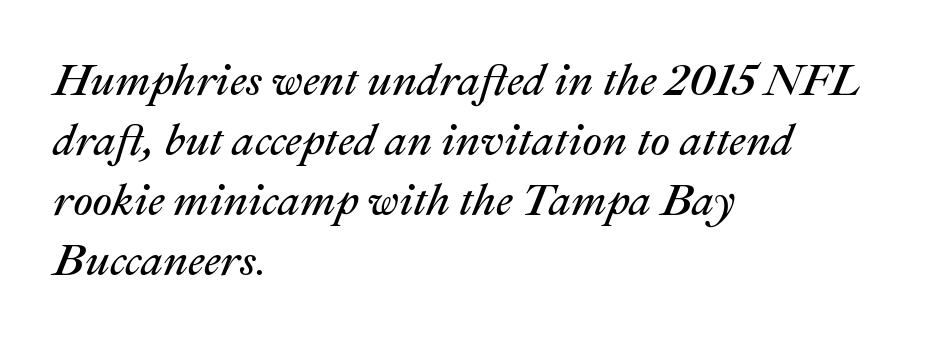
{"italic": "yes", "lean": "right", "slant_degrees": 22, "bold": "no", "weight": "regular", "width": "normal", "stroke_contrast": "medium", "x_height": "medium", "monospaced": "no", "underline": "no", "align": "left", "line_spacing": "normal", "line_spacing_ratio": 1.36, "letter_spacing": "normal", "letter_spacing_em": 0.0, "glyph_px": 44}
